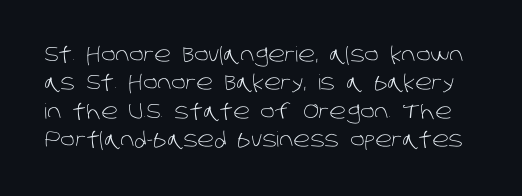
Only glyphs here, with clear space below each row. Leading: standard. No heavy texture on the line: the type isn't bold. Each word holds together tightly as a unit, with standard inter-letter gaps.
